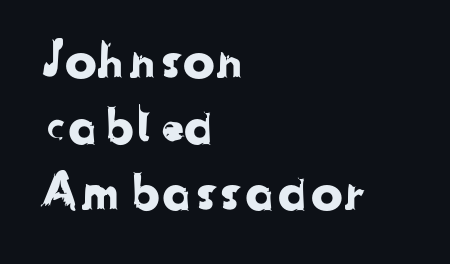
{"serif": "no", "width": "normal", "stroke_contrast": "low", "x_height": "medium", "monospaced": "no", "underline": "no", "align": "left", "line_spacing": "normal", "line_spacing_ratio": 1.37, "letter_spacing": "normal", "letter_spacing_em": 0.0, "glyph_px": 48}
